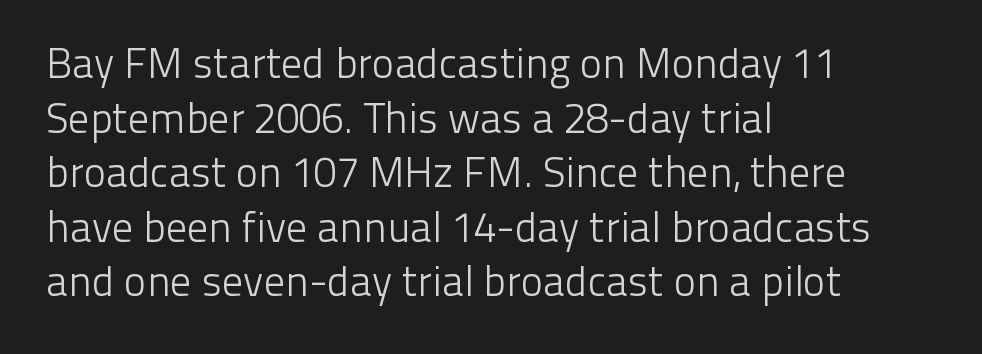
The image shows 42 px light sans-serif type, upright; set left-aligned, normal line spacing (1.3x), normal letter spacing, not underlined; low stroke contrast and a medium x-height.
